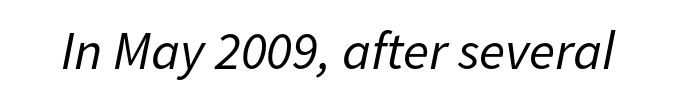
The image shows 54 px regular-weight type, italic (leaning right); set normal letter spacing, not underlined; low stroke contrast and a medium x-height.
